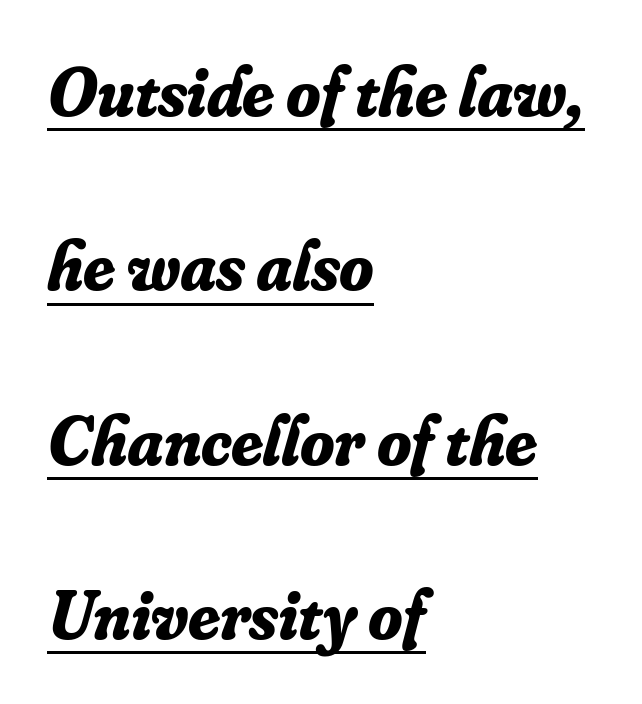
You can tell it's italic because the verticals aren't actually vertical. Does the leading feel generous? Absolutely, it's lavish. If you drew a ruler down the left edge, every line would touch it. Each word holds together tightly as a unit, with standard inter-letter gaps.
